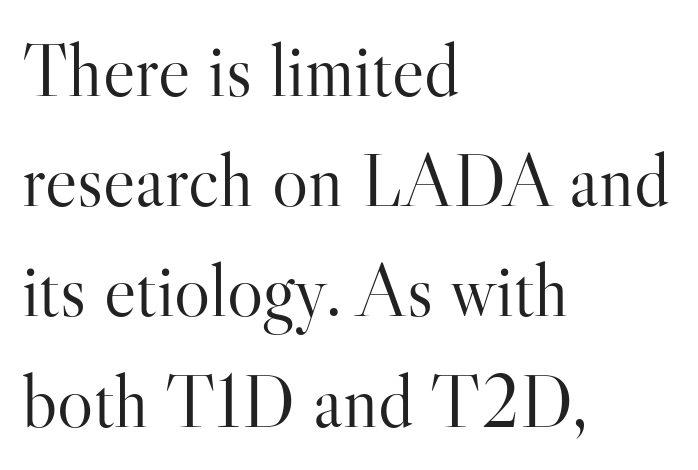
{"serif": "yes", "italic": "no", "bold": "no", "weight": "light", "width": "normal", "stroke_contrast": "high", "x_height": "small", "monospaced": "no", "underline": "no", "align": "left", "line_spacing": "normal", "line_spacing_ratio": 1.45, "letter_spacing": "normal", "letter_spacing_em": 0.0, "glyph_px": 76}
